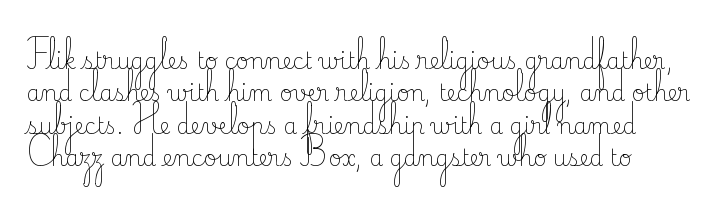
Q: Is the text bold? A: No.
Q: Is the text italic (slanted)? A: No, it is upright.
Q: Is the text underlined? A: No.
Q: How is the paragraph aligned? A: Left-aligned.
Q: Is the spacing between letters normal or unusually wide? A: Normal.
Q: Is the spacing between lines tight, normal or loose? A: Normal.
